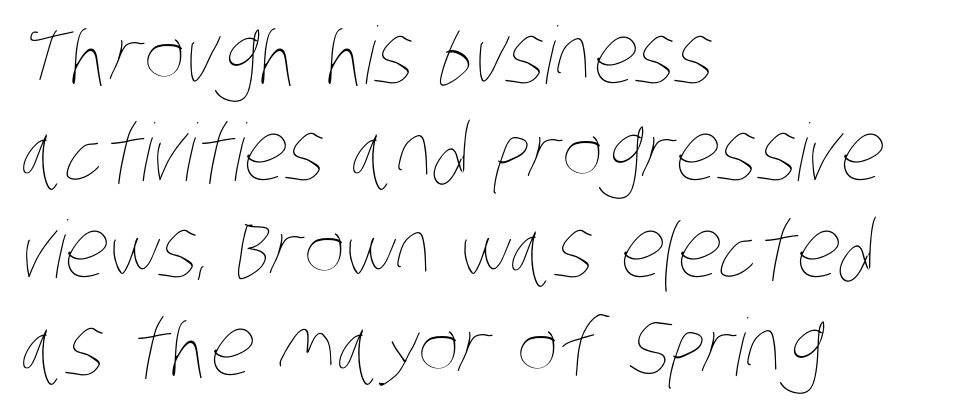
Is this a fixed-width face? No — the glyphs have proportional, varying widths. The strip under each line holds only bare page. No extra ink here — the face is not bold. Alignment: flush left. Caption: standard tracking, unaltered.
